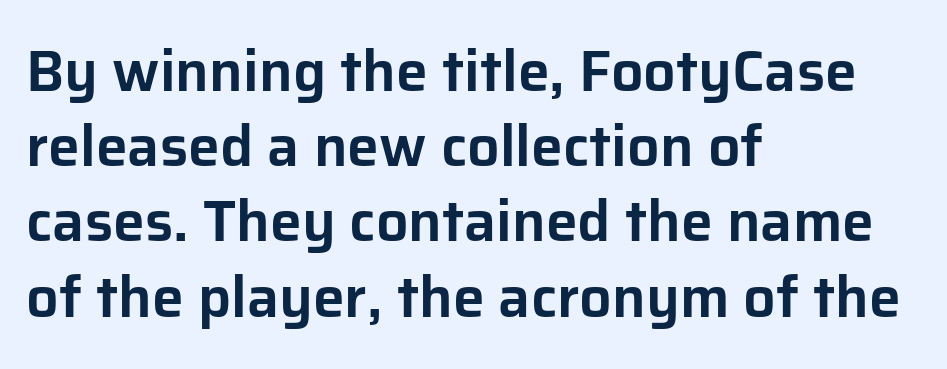
{"serif": "no", "italic": "no", "width": "normal", "stroke_contrast": "low", "x_height": "medium", "monospaced": "no", "underline": "no", "align": "left", "line_spacing": "normal", "line_spacing_ratio": 1.32, "letter_spacing": "normal", "letter_spacing_em": 0.0, "glyph_px": 57}
